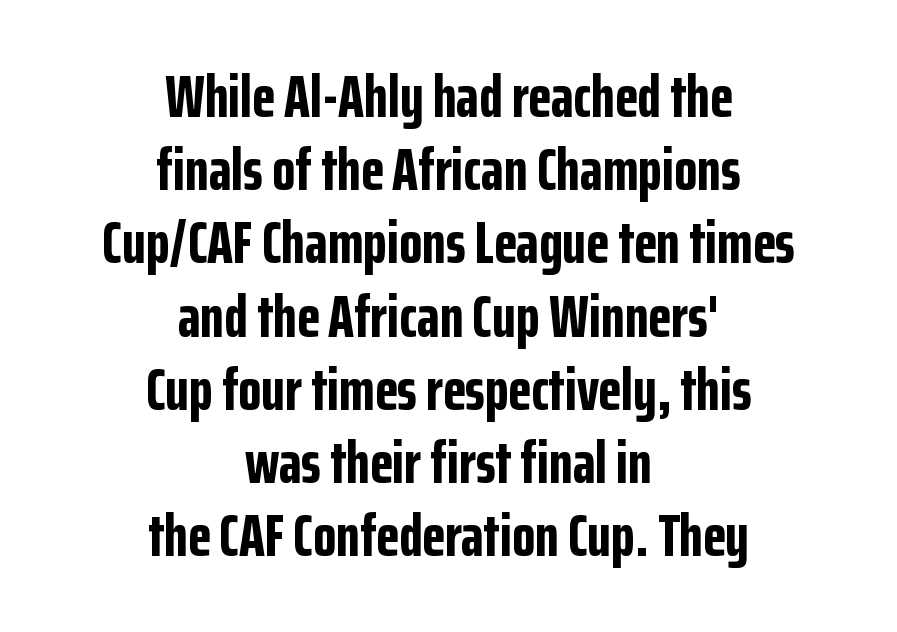
{"serif": "no", "italic": "no", "bold": "yes", "weight": "bold", "width": "condensed", "stroke_contrast": "low", "x_height": "medium", "monospaced": "no", "underline": "no", "align": "center", "line_spacing_ratio": 1.22, "letter_spacing": "normal", "letter_spacing_em": 0.0, "glyph_px": 60}
